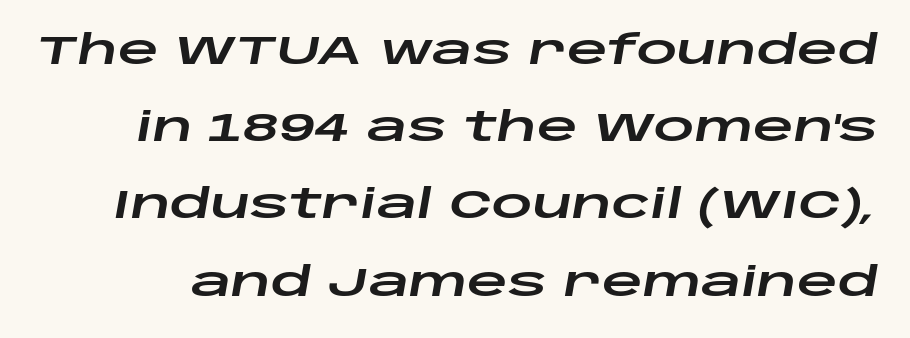
{"italic": "yes", "lean": "right", "slant_degrees": 10, "width": "wide", "stroke_contrast": "low", "x_height": "large", "monospaced": "no", "underline": "no", "line_spacing": "loose", "line_spacing_ratio": 1.93, "letter_spacing": "normal", "letter_spacing_em": 0.0, "glyph_px": 40}
